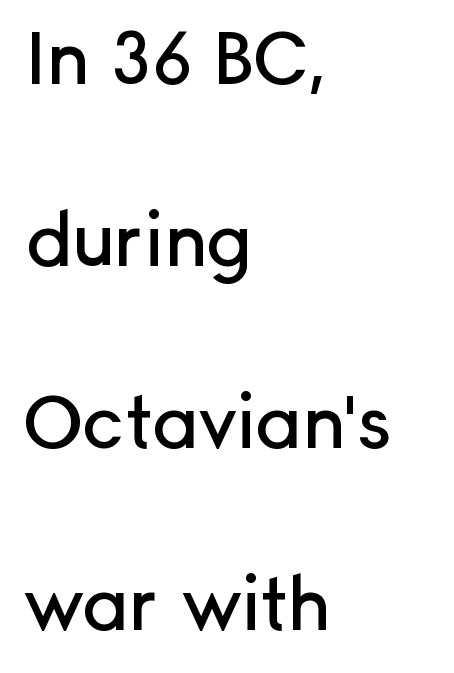
The type is set solid horizontally, with unmodified tracking. This is the regular roman posture of the typeface. The words here are not underlined. No feet cap the strokes, marking this as sans-serif type. The letters advance in unequal steps, a hallmark of proportional type. Short and long lines alike share a common starting point at left.
